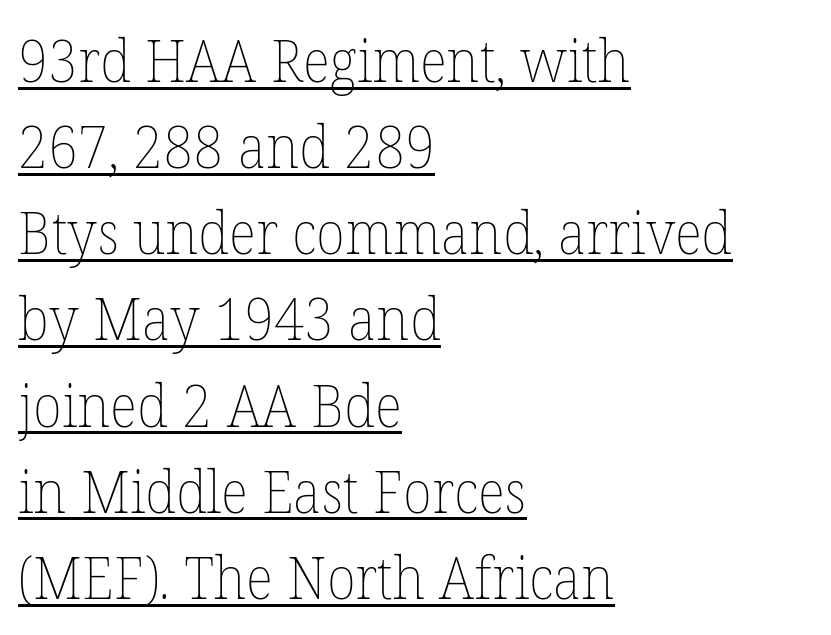
Is the letter spacing exaggerated? No — it looks like the ordinary default. The compositor pushed each line to the left boundary. The vertical gap from one line to the next is medium. Is this a fixed-width face? No — the glyphs have proportional, varying widths.
